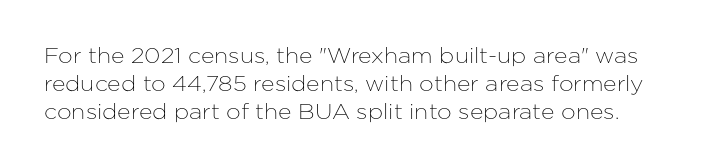
The image shows 21 px text type, upright; set normal line spacing (1.33x), normal letter spacing, not underlined.
